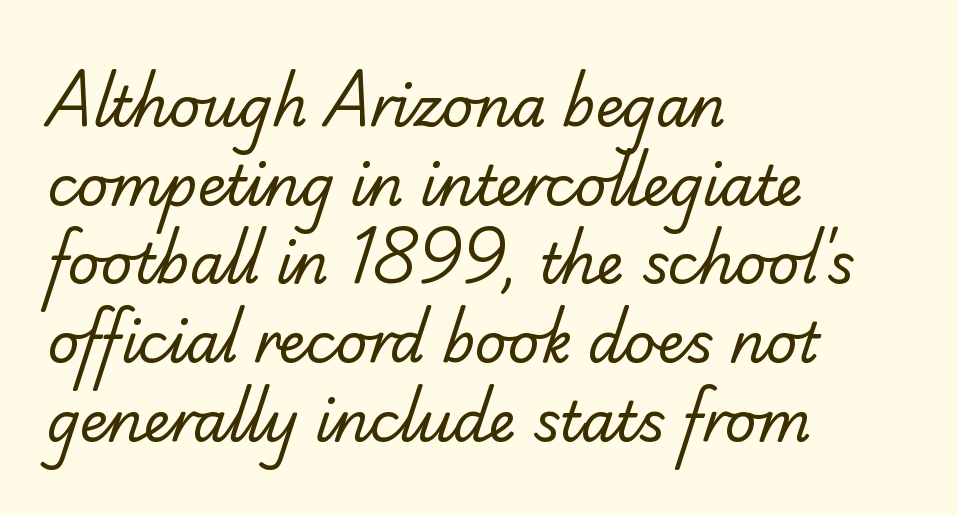
{"serif": "yes", "bold": "no", "weight": "regular", "width": "normal", "stroke_contrast": "low", "x_height": "small", "monospaced": "no", "underline": "no", "align": "left", "line_spacing": "normal", "line_spacing_ratio": 1.43, "letter_spacing": "normal", "letter_spacing_em": 0.0, "glyph_px": 55}
